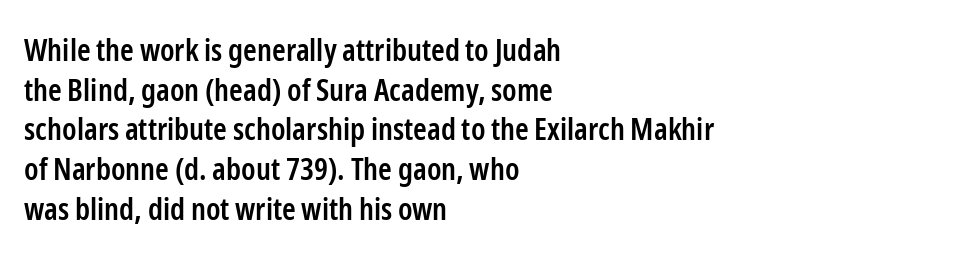
{"serif": "no", "italic": "no", "bold": "semi", "weight": "semibold", "width": "condensed", "stroke_contrast": "low", "x_height": "medium", "monospaced": "no", "underline": "no", "align": "left", "line_spacing": "normal", "line_spacing_ratio": 1.28, "letter_spacing": "normal", "letter_spacing_em": 0.0, "glyph_px": 31}
